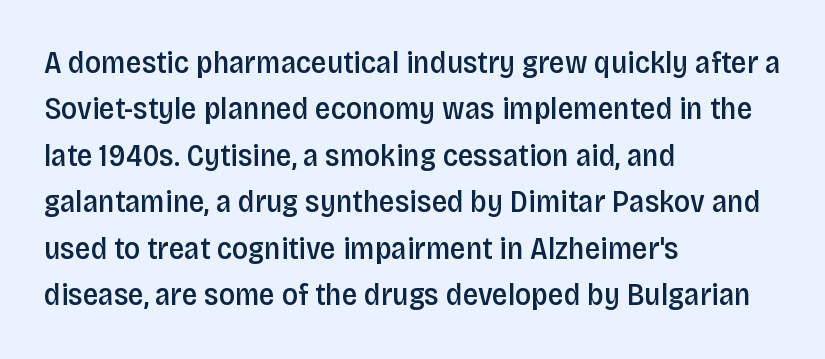
{"serif": "no", "italic": "no", "bold": "semi", "weight": "semibold", "width": "condensed", "stroke_contrast": "low", "x_height": "large", "monospaced": "no", "underline": "no", "align": "left", "line_spacing": "normal", "line_spacing_ratio": 1.5, "letter_spacing": "normal", "letter_spacing_em": 0.0, "glyph_px": 31}
